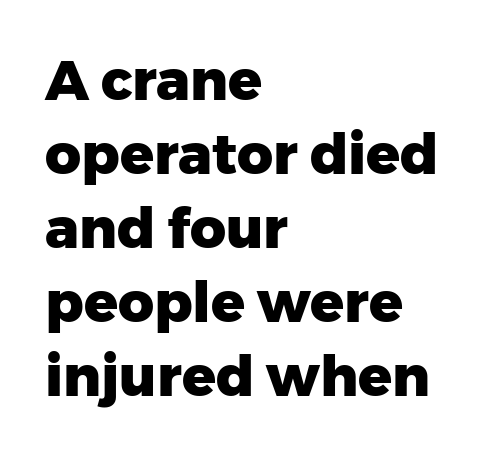
{"serif": "no", "italic": "no", "bold": "yes", "weight": "heavy", "width": "normal", "stroke_contrast": "low", "x_height": "medium", "monospaced": "no", "underline": "no", "align": "left", "line_spacing": "normal", "line_spacing_ratio": 1.32, "letter_spacing": "normal", "letter_spacing_em": 0.0, "glyph_px": 56}
